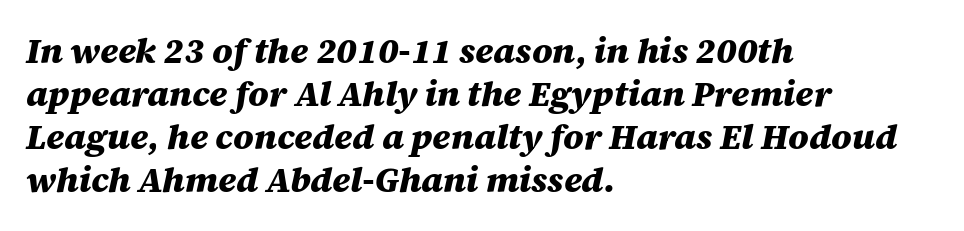
Q: Is the text bold? A: Yes.
Q: Is the text italic (slanted)? A: Yes, it leans right by about 12 degrees.
Q: Is the text underlined? A: No.
Q: How is the paragraph aligned? A: Left-aligned.
Q: Is the spacing between letters normal or unusually wide? A: Normal.
Q: Width (condensed, normal, or wide)? A: Normal.
Q: Stroke contrast? A: Medium.
Q: x-height? A: Large.
Q: Monospaced? A: No.
